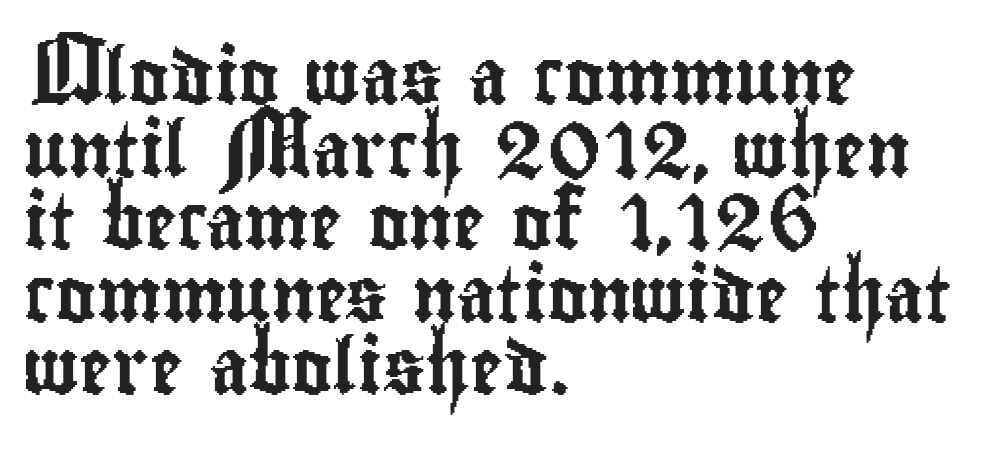
The lettering holds an erect, upright posture throughout. This sample uses a sans-serif face. Layout note: lines flush left. The letters advance in unequal steps, a hallmark of proportional type.
